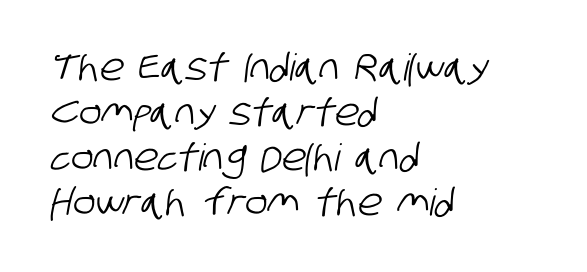
{"serif": "no", "width": "condensed", "stroke_contrast": "low", "x_height": "large", "monospaced": "no", "underline": "no", "align": "left", "line_spacing_ratio": 1.22, "letter_spacing": "normal", "letter_spacing_em": 0.0, "glyph_px": 37}
